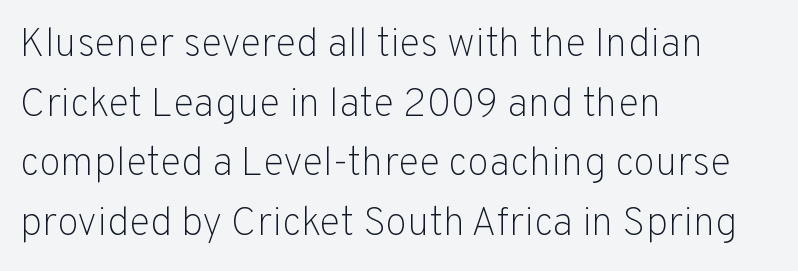
Character widths vary here, with narrow letters taking less room than wide ones. The weight tops out at a normal text grade. The type sits square on the baseline with zero lean. Each word holds together tightly as a unit, with standard inter-letter gaps.
